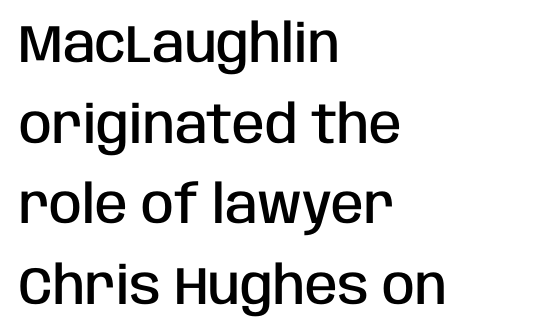
Letters rest on an invisible, unmarked baseline. Short note: letters normally spaced. The letters are semibold — heavier than regular but short of a full bold. Regarding leading, the lines here are spaced in the standard way. In CSS terms this would be text-align: left. Looks like regular typesetting: each glyph gets only the width it needs.
